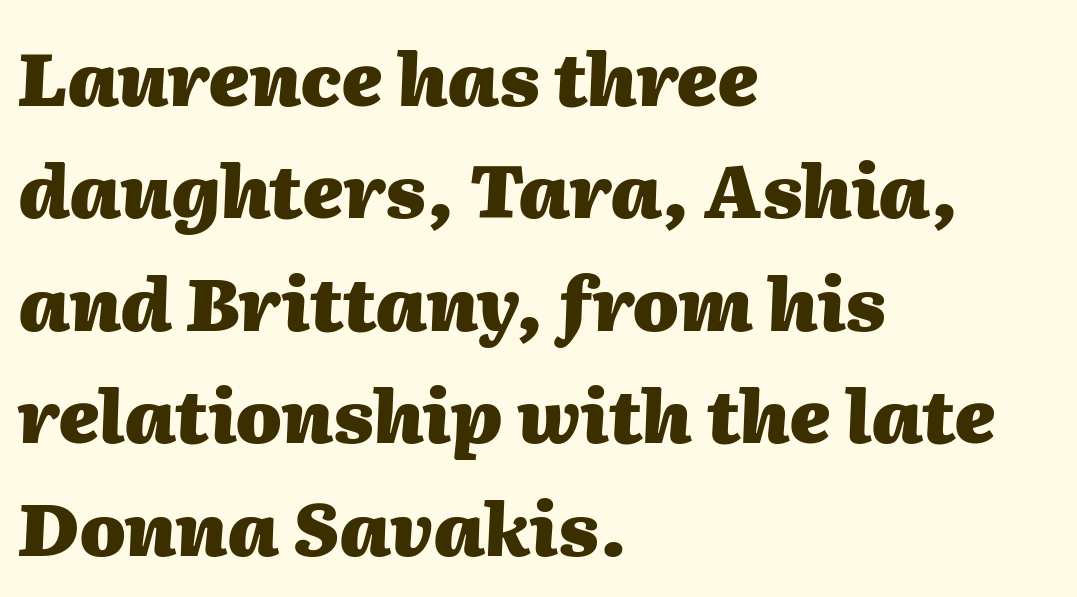
The line-height multiplier appears to be the usual default. A clean baseline with only descenders dipping below it. Tracking value appears to be zero — textbook default spacing. Here the designer chose a conventional face with non-uniform glyph widths. The letters are slanted; this is an italic face. Teacher's note: observe the even left margin — that is flush-left alignment.
